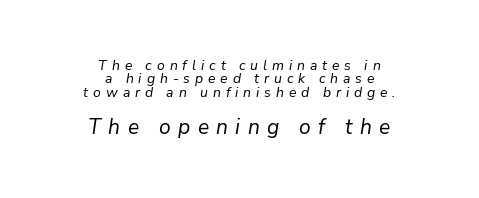
{"italic": "yes", "lean": "right", "slant_degrees": 9, "bold": "no", "underline": "no", "align": "center", "line_spacing": "tight", "line_spacing_ratio": 0.96, "letter_spacing": "wide", "letter_spacing_em": 0.35, "larger_block": "second", "size_ratio": 1.5, "glyph_px": 21}
